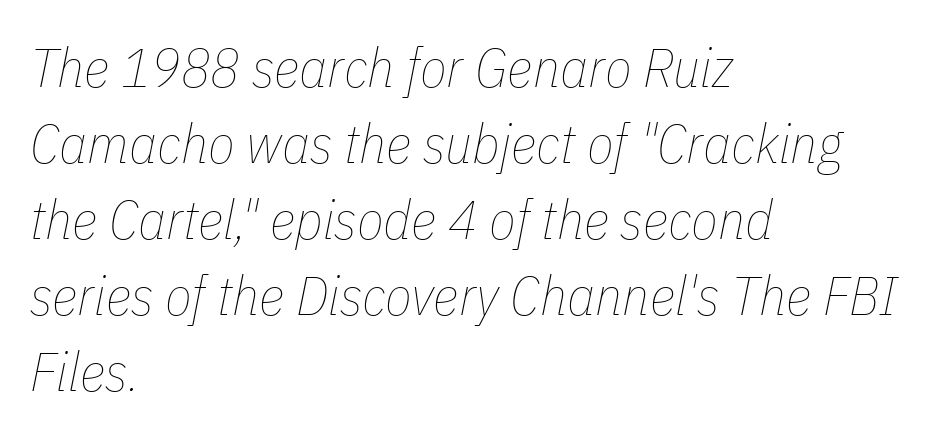
Regular leading. Looking at the ascenders, they clearly lean. Is this a fixed-width face? No — the glyphs have proportional, varying widths. A typesetter would call this zero additional tracking.
